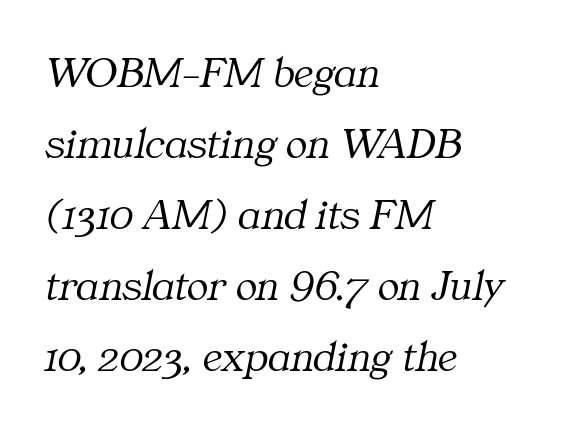
Left-aligned paragraph, ragged on the right. Posture: slanted. Lines of text with bare space underneath. Vertical stems look standard width or narrower in stroke. This is serif lettering, the kind often seen in printed books. Proportional: the letters do not fall into vertical columns.
